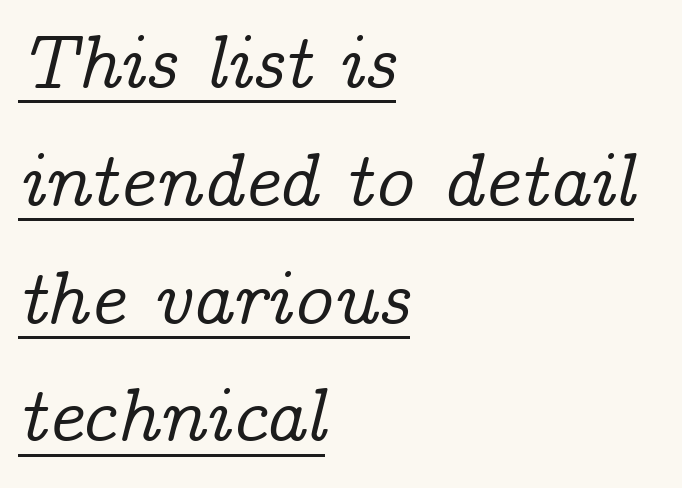
Q: Is the text italic (slanted)? A: Yes, it leans right by about 14 degrees.
Q: Is the typeface a serif or a sans-serif typeface? A: Serif.
Q: Is the text underlined? A: Yes.
Q: How is the paragraph aligned? A: Left-aligned.
Q: Is the spacing between letters normal or unusually wide? A: Normal.
Q: Is the spacing between lines tight, normal or loose? A: Normal.
Q: Width (condensed, normal, or wide)? A: Normal.
Q: Stroke contrast? A: Low.
Q: x-height? A: Medium.
Q: Monospaced? A: No.
